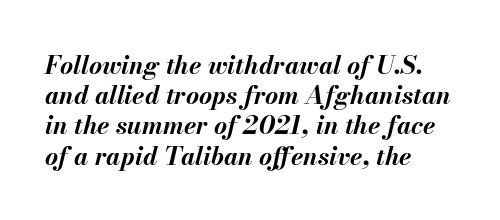
The image shows 25 px bold type, italic (leaning right); set left-aligned, line spacing 1.21x, normal letter spacing, not underlined.
